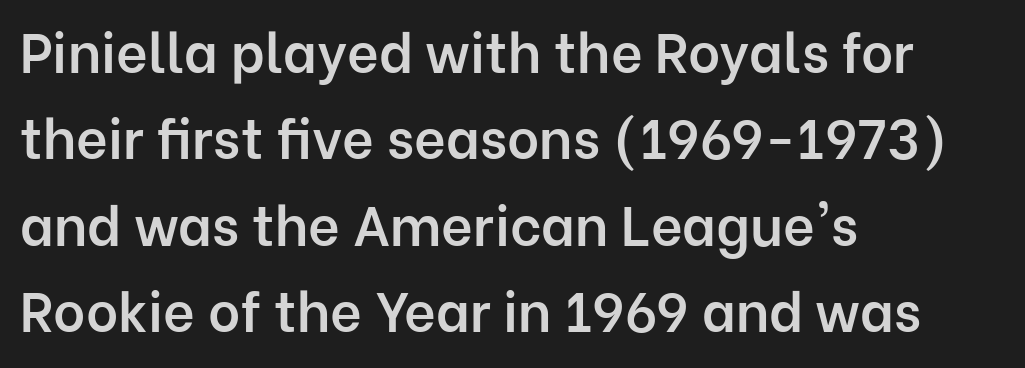
Q: Is the text bold? A: Semi-bold.
Q: Is the text italic (slanted)? A: No, it is upright.
Q: Is the typeface a serif or a sans-serif typeface? A: Sans-serif.
Q: Is the text underlined? A: No.
Q: How is the paragraph aligned? A: Left-aligned.
Q: Is the spacing between letters normal or unusually wide? A: Normal.
Q: Is the spacing between lines tight, normal or loose? A: Normal.
Q: Width (condensed, normal, or wide)? A: Normal.
Q: Stroke contrast? A: Low.
Q: x-height? A: Medium.
Q: Monospaced? A: No.
